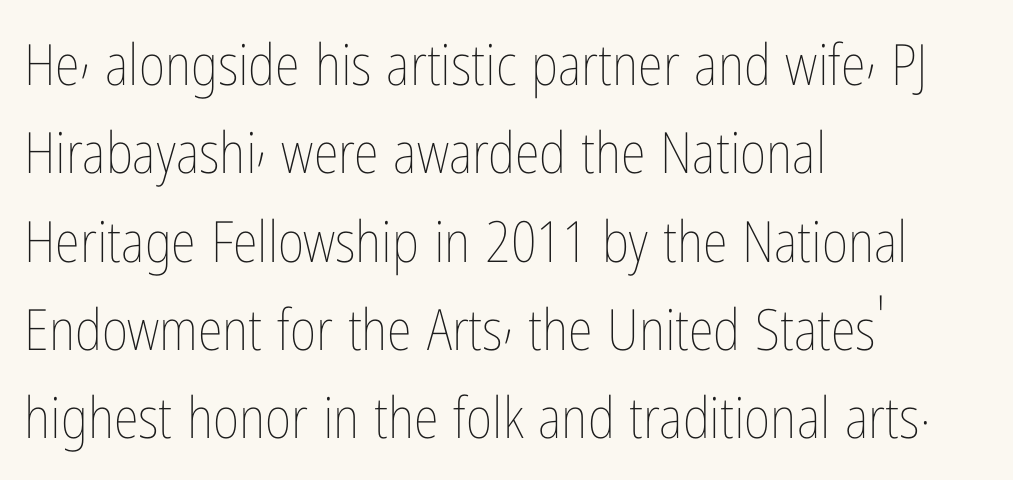
Q: Is the text bold? A: No.
Q: Is the text italic (slanted)? A: No, it is upright.
Q: Is the text underlined? A: No.
Q: How is the paragraph aligned? A: Left-aligned.
Q: Is the spacing between letters normal or unusually wide? A: Normal.
Q: Is the spacing between lines tight, normal or loose? A: Normal.
Q: Width (condensed, normal, or wide)? A: Condensed.
Q: Stroke contrast? A: Low.
Q: x-height? A: Medium.
Q: Monospaced? A: No.
